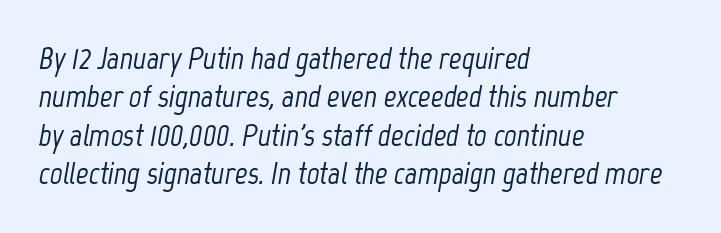
Only glyphs here, with clear space below each row. The face used here is proportionally spaced, like ordinary book or web type. The paragraph shown leans on its left margin. This sample uses plain, unmodified letter spacing. Is the type slanted? Yes — the strokes lean at a clear angle.
